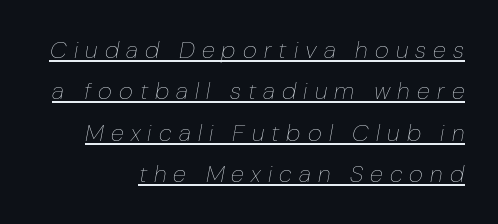
Q: Is the text bold? A: No.
Q: Is the text italic (slanted)? A: Yes, it leans right by about 10 degrees.
Q: Is the text underlined? A: Yes.
Q: How is the paragraph aligned? A: Right-aligned.
Q: Is the spacing between letters normal or unusually wide? A: Unusually wide.
